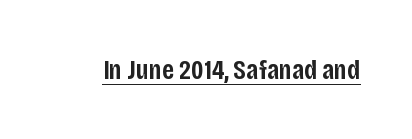
Q: Is the text bold? A: Semi-bold.
Q: Is the text italic (slanted)? A: No, it is upright.
Q: Is the typeface a serif or a sans-serif typeface? A: Sans-serif.
Q: Is the text underlined? A: Yes.
Q: Is the spacing between letters normal or unusually wide? A: Normal.
Q: Width (condensed, normal, or wide)? A: Condensed.
Q: Stroke contrast? A: Low.
Q: x-height? A: Large.
Q: Monospaced? A: No.
